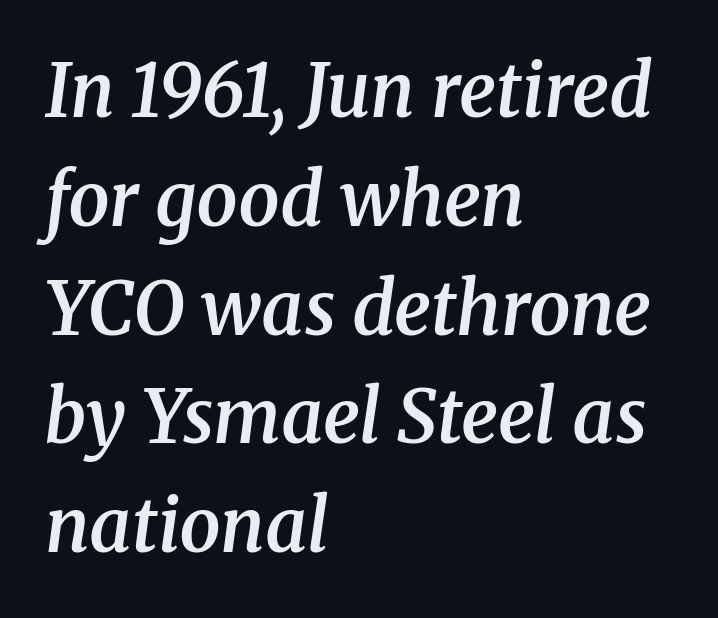
Q: Is the text bold? A: Semi-bold.
Q: Is the text italic (slanted)? A: Yes, it leans right by about 8 degrees.
Q: Is the typeface a serif or a sans-serif typeface? A: Serif.
Q: Is the text underlined? A: No.
Q: How is the paragraph aligned? A: Left-aligned.
Q: Is the spacing between letters normal or unusually wide? A: Normal.
Q: Is the spacing between lines tight, normal or loose? A: Normal.
Q: Width (condensed, normal, or wide)? A: Normal.
Q: Stroke contrast? A: Medium.
Q: x-height? A: Medium.
Q: Monospaced? A: No.
